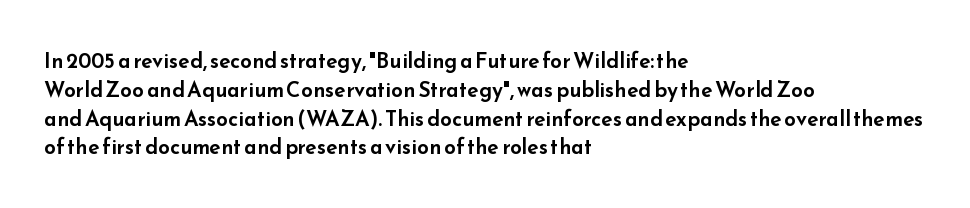
Q: Is the text italic (slanted)? A: No, it is upright.
Q: Is the text underlined? A: No.
Q: How is the paragraph aligned? A: Left-aligned.
Q: Is the spacing between letters normal or unusually wide? A: Normal.
Q: Is the spacing between lines tight, normal or loose? A: Normal.
